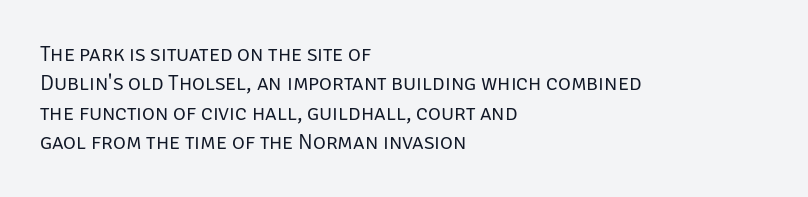
{"italic": "no", "bold": "no", "underline": "no", "align": "left", "line_spacing": "normal", "line_spacing_ratio": 1.34, "letter_spacing": "normal", "letter_spacing_em": 0.0, "glyph_px": 22}
